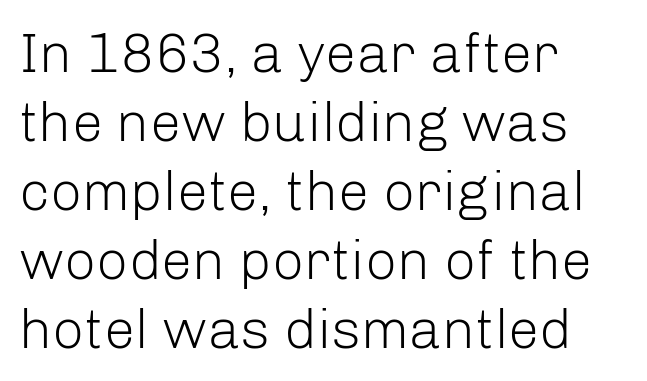
The image shows 56 px light sans-serif type, upright; set left-aligned, line spacing 1.23x, normal letter spacing, not underlined; low stroke contrast and a medium x-height.
